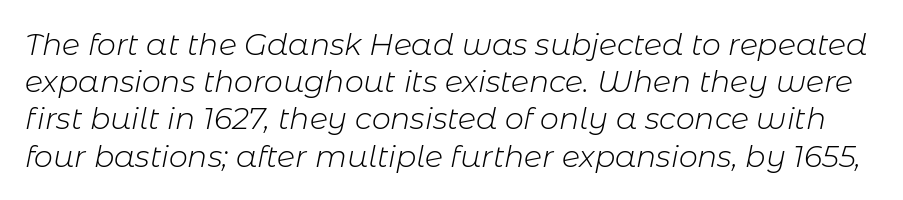
Q: Is the text bold? A: No.
Q: Is the text italic (slanted)? A: Yes, it leans right by about 11 degrees.
Q: Is the text underlined? A: No.
Q: Is the spacing between letters normal or unusually wide? A: Normal.
Q: Width (condensed, normal, or wide)? A: Normal.
Q: Stroke contrast? A: Low.
Q: x-height? A: Medium.
Q: Monospaced? A: No.
